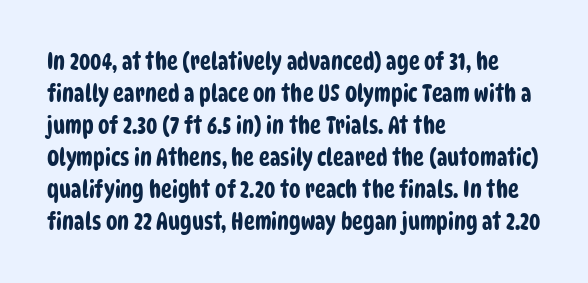
Descenders hang freely into open space. Observe the ordinary spacing: letters are neighbours, not strangers. Alignment: flush left. The vertical gap from one line to the next is medium.
